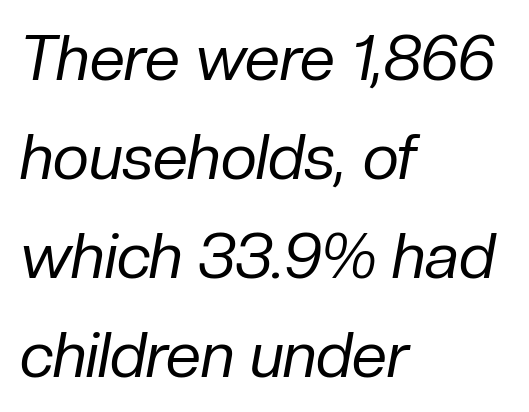
Weight: in the light-to-regular range. Decoration check: the copy has no underline. The rendering uses natural spacing where letterforms have individual widths. Notice how the stems are inclined rather than vertical — that's the hallmark of italics.
